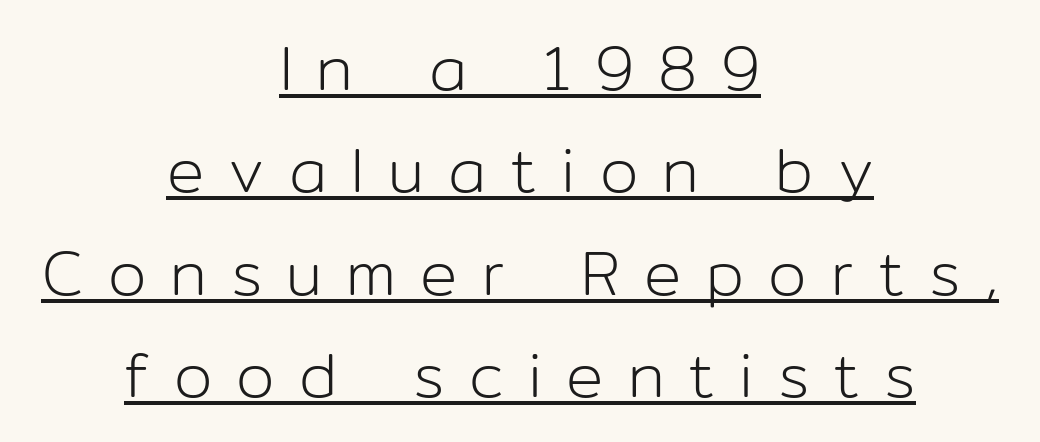
Q: Is the text bold? A: No.
Q: Is the text italic (slanted)? A: No, it is upright.
Q: Is the typeface a serif or a sans-serif typeface? A: Sans-serif.
Q: Is the text underlined? A: Yes.
Q: How is the paragraph aligned? A: Centered.
Q: Is the spacing between letters normal or unusually wide? A: Unusually wide.
Q: Is the spacing between lines tight, normal or loose? A: Normal.
Q: Width (condensed, normal, or wide)? A: Normal.
Q: Stroke contrast? A: Low.
Q: x-height? A: Medium.
Q: Monospaced? A: No.
